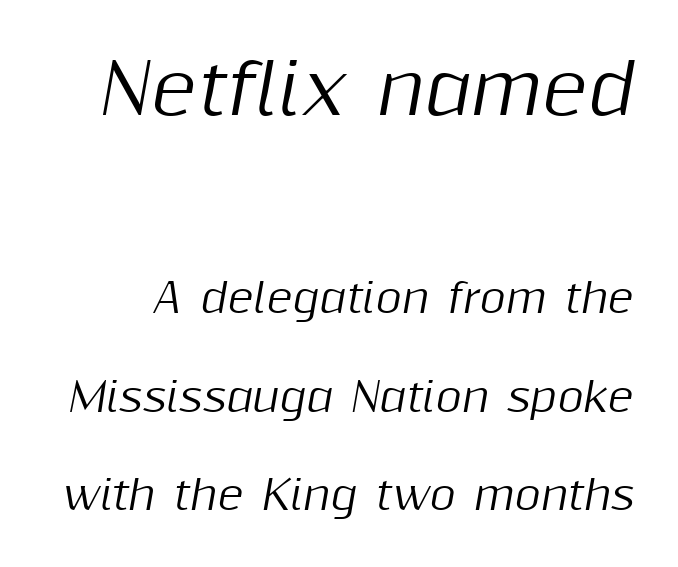
Q: Is the text italic (slanted)? A: Yes, it leans right by about 10 degrees.
Q: Is the text underlined? A: No.
Q: Is the spacing between letters normal or unusually wide? A: Normal.
Q: Is the spacing between lines tight, normal or loose? A: Loose.
Q: Which block of text is set in a larger size, the first (top) or the second (bottom)? A: The first (top) one.
Q: Width (condensed, normal, or wide)? A: Normal.
Q: Stroke contrast? A: Medium.
Q: x-height? A: Medium.
Q: Monospaced? A: No.
